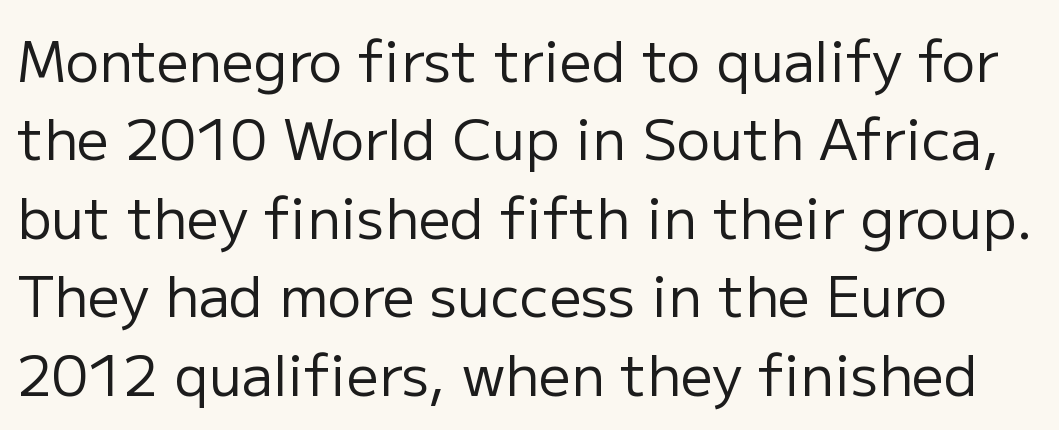
{"serif": "no", "italic": "no", "bold": "no", "weight": "regular", "width": "normal", "stroke_contrast": "low", "x_height": "medium", "monospaced": "no", "underline": "no", "line_spacing": "normal", "line_spacing_ratio": 1.4, "letter_spacing": "normal", "letter_spacing_em": 0.0, "glyph_px": 56}
